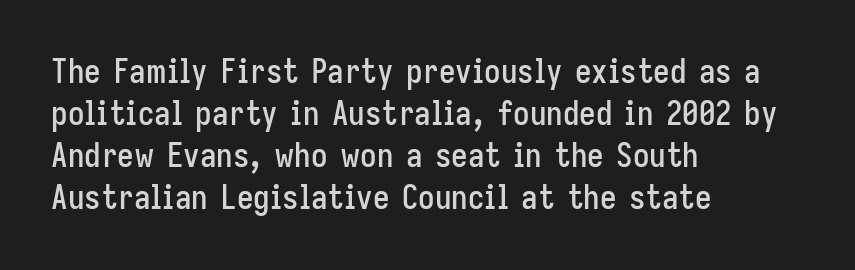
{"serif": "no", "italic": "no", "width": "condensed", "stroke_contrast": "low", "x_height": "medium", "monospaced": "no", "underline": "no", "align": "left", "line_spacing": "normal", "line_spacing_ratio": 1.27, "letter_spacing": "normal", "letter_spacing_em": 0.0, "glyph_px": 33}
